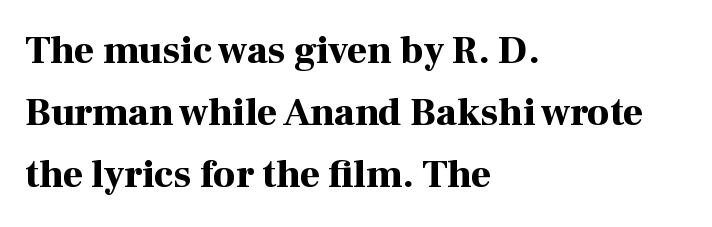
The font's upright variant was chosen for this text. The rendering uses natural spacing where letterforms have individual widths. No word sits above an underline. In CSS terms this would be text-align: left.
